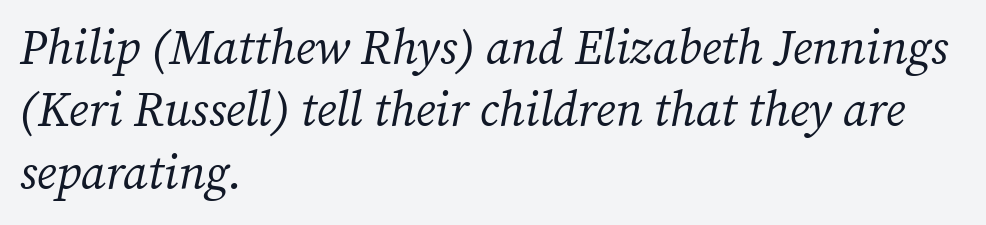
Q: Is the text bold? A: No.
Q: Is the text italic (slanted)? A: Yes, it leans right by about 12 degrees.
Q: Is the typeface a serif or a sans-serif typeface? A: Serif.
Q: Is the text underlined? A: No.
Q: How is the paragraph aligned? A: Left-aligned.
Q: Is the spacing between letters normal or unusually wide? A: Normal.
Q: Is the spacing between lines tight, normal or loose? A: Normal.
Q: Width (condensed, normal, or wide)? A: Normal.
Q: Stroke contrast? A: Medium.
Q: x-height? A: Medium.
Q: Monospaced? A: No.
